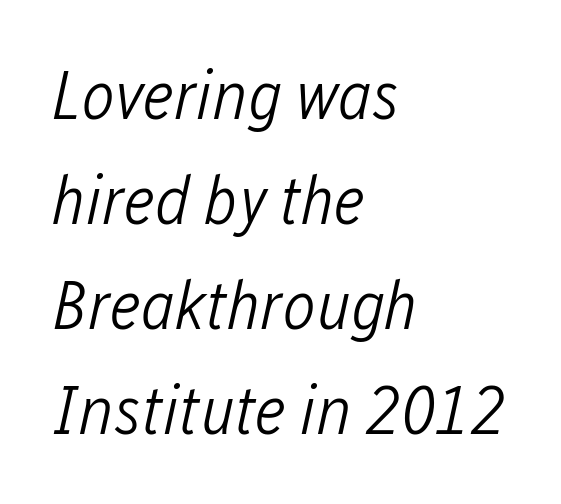
Q: Is the text bold? A: No.
Q: Is the text italic (slanted)? A: Yes, it leans right by about 12 degrees.
Q: Is the text underlined? A: No.
Q: How is the paragraph aligned? A: Left-aligned.
Q: Is the spacing between letters normal or unusually wide? A: Normal.
Q: Is the spacing between lines tight, normal or loose? A: Normal.
Q: Width (condensed, normal, or wide)? A: Condensed.
Q: Stroke contrast? A: Low.
Q: x-height? A: Medium.
Q: Monospaced? A: No.
